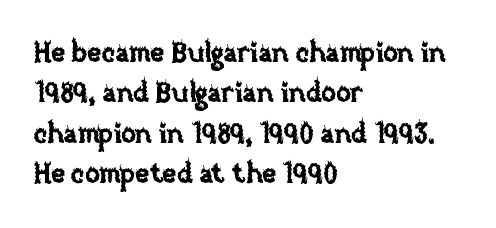
No italicization has been applied; the sample stays upright. This block has exactly the height ordinary leading produces. Students, note that the glyphs here touch the page at normal intervals. Typeset ragged right — the left edge is the straight one.
